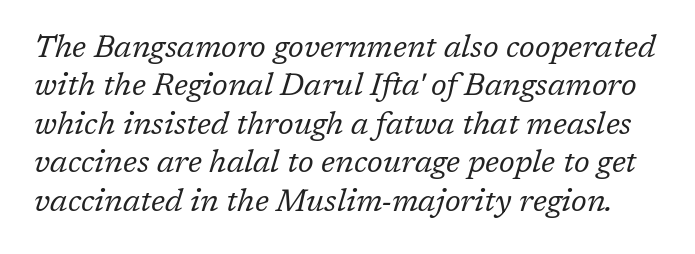
Unlike a clean sans, this face finishes its strokes with serifs. Letters rest on an invisible, unmarked baseline. Here the designer chose a conventional face with non-uniform glyph widths. Weight class: somewhere from thin through regular. Caption: standard tracking, unaltered. If you drew a line through each stem, it would be angled.
